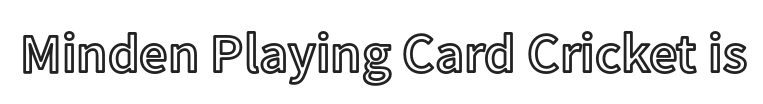
{"italic": "no", "width": "normal", "x_height": "medium", "monospaced": "no", "underline": "no", "letter_spacing": "normal", "letter_spacing_em": 0.0, "glyph_px": 56}
